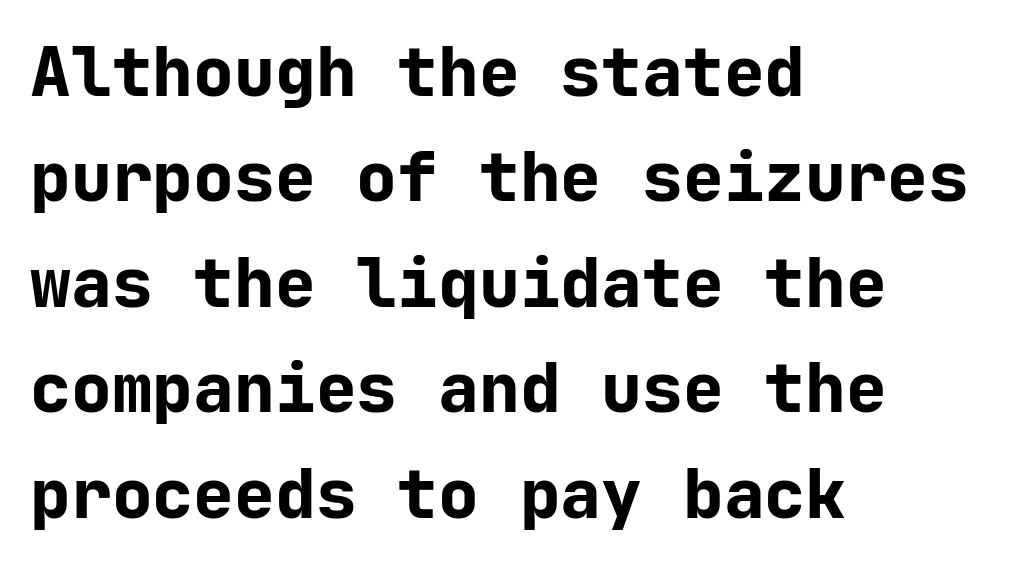
The image shows 68 px bold sans-serif type, upright, monospaced; set left-aligned, normal line spacing (1.55x), normal letter spacing, not underlined; low stroke contrast and a medium x-height.
